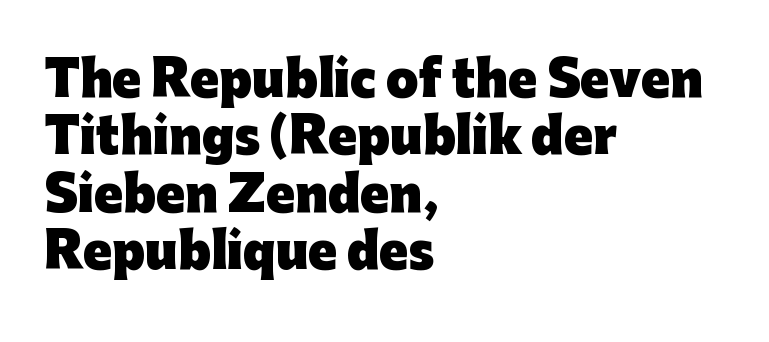
{"serif": "no", "italic": "no", "bold": "yes", "weight": "heavy", "width": "normal", "stroke_contrast": "low", "x_height": "medium", "monospaced": "no", "underline": "no", "align": "left", "line_spacing_ratio": 1.22, "letter_spacing": "normal", "letter_spacing_em": 0.0, "glyph_px": 47}
